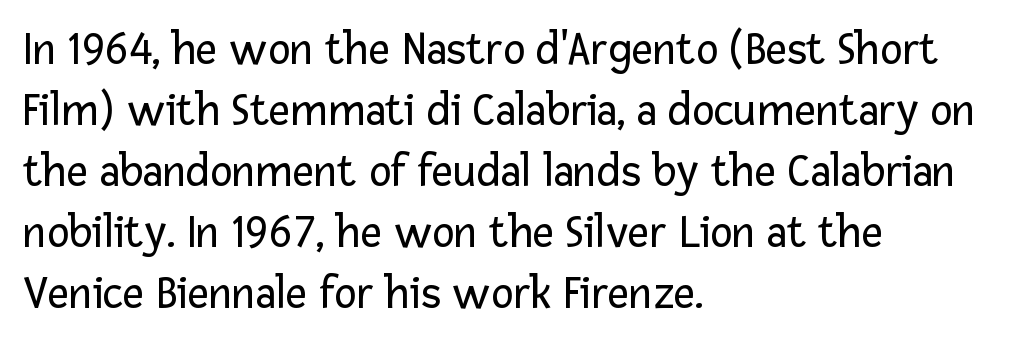
Every row of glyphs begins at an identical x-position on the left. The passage shown is typeset with a sans-serif family. Do the letters lean? They stand straight. Rows of type keep a routine distance in the vertical direction. Glance below the letters and you will spot only blank space. Compared with a typical body face, this is equally light or lighter still.
